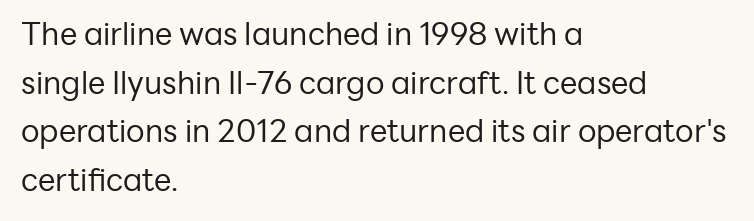
The image shows 31 px regular-weight sans-serif type, upright; set left-aligned, normal line spacing (1.57x), normal letter spacing, not underlined; low stroke contrast and a medium x-height.
